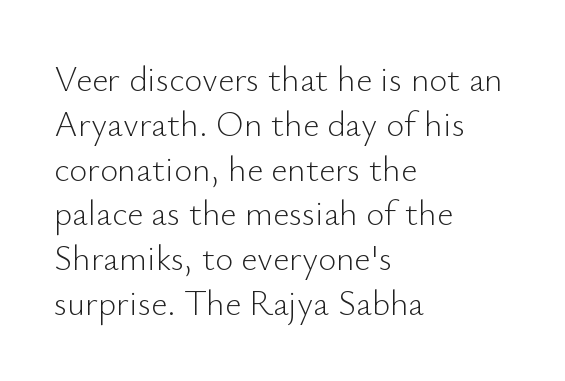
The text was rendered using a sans face with plain stroke endings. Do the letters lean? They stand straight. The letters advance in unequal steps, a hallmark of proportional type. Does the leading feel generous? No, just average. The setting favours the left margin, as ordinary paragraphs usually do. Stems and bowls with no extra thickness — not bold.
